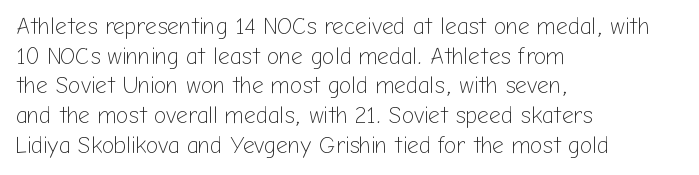
The image shows 23 px text type, upright; set left-aligned, normal line spacing (1.29x), normal letter spacing, not underlined.
